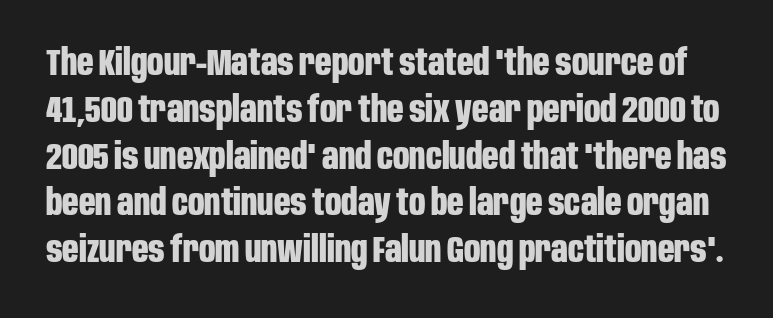
The image shows 36 px bold, condensed sans-serif type, upright; set normal line spacing (1.3x), normal letter spacing, not underlined; low stroke contrast and a large x-height.
